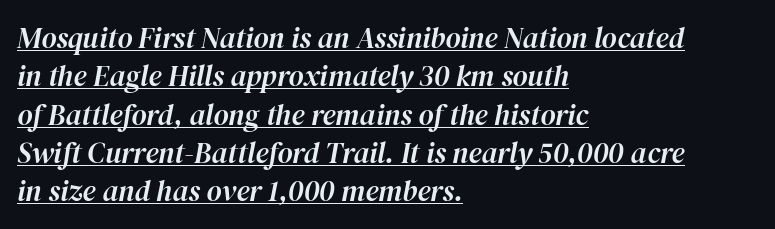
Q: Is the text italic (slanted)? A: Yes, it leans right by about 12 degrees.
Q: Is the text underlined? A: Yes.
Q: How is the paragraph aligned? A: Left-aligned.
Q: Is the spacing between letters normal or unusually wide? A: Normal.
Q: Is the spacing between lines tight, normal or loose? A: Normal.
Q: Width (condensed, normal, or wide)? A: Normal.
Q: Stroke contrast? A: High.
Q: x-height? A: Medium.
Q: Monospaced? A: No.
